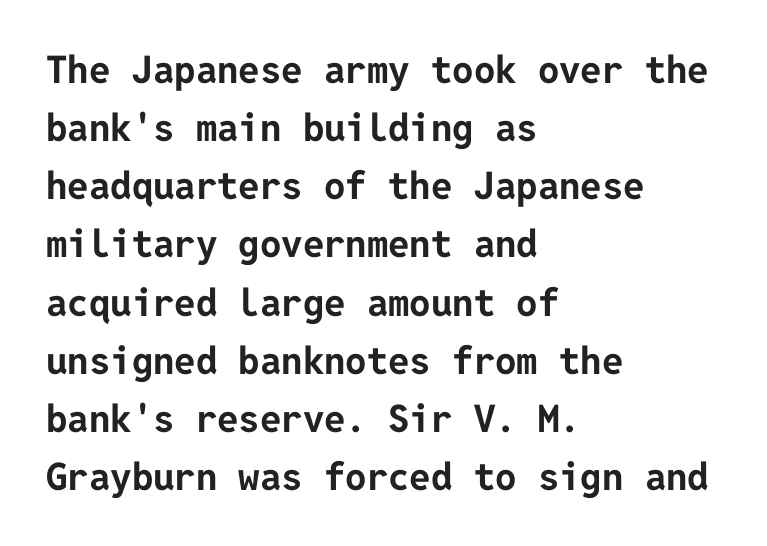
{"serif": "no", "italic": "no", "bold": "yes", "weight": "bold", "width": "normal", "stroke_contrast": "low", "x_height": "medium", "underline": "no", "align": "left", "line_spacing": "normal", "line_spacing_ratio": 1.53, "letter_spacing": "normal", "letter_spacing_em": 0.0, "glyph_px": 38}
